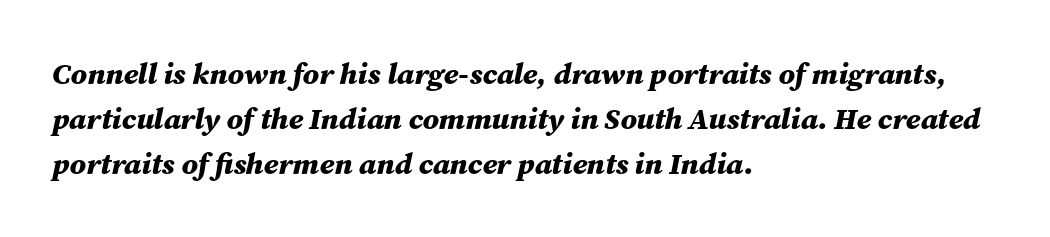
{"italic": "yes", "lean": "right", "slant_degrees": 12, "bold": "yes", "weight": "bold", "width": "normal", "stroke_contrast": "medium", "x_height": "medium", "monospaced": "no", "underline": "no", "align": "left", "line_spacing": "normal", "line_spacing_ratio": 1.5, "letter_spacing": "normal", "letter_spacing_em": 0.0, "glyph_px": 30}
